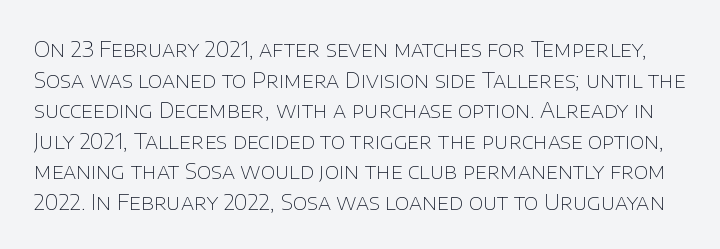
{"italic": "no", "bold": "no", "underline": "no", "line_spacing": "normal", "line_spacing_ratio": 1.39, "letter_spacing": "normal", "letter_spacing_em": 0.0, "glyph_px": 22}
